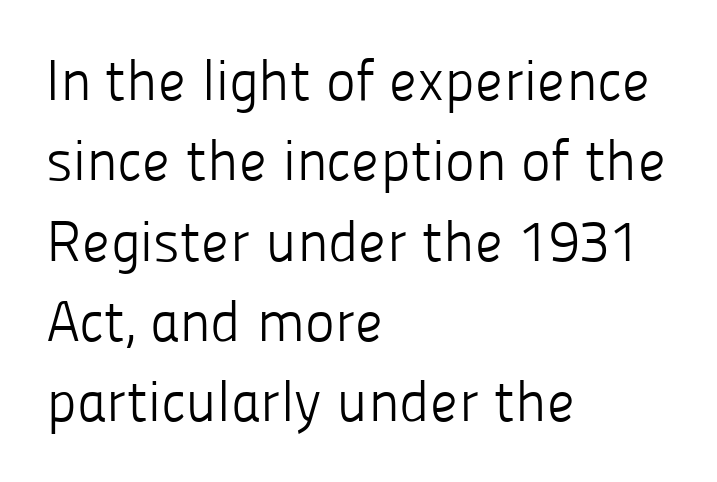
Q: Is the text bold? A: No.
Q: Is the text italic (slanted)? A: No, it is upright.
Q: Is the typeface a serif or a sans-serif typeface? A: Sans-serif.
Q: Is the text underlined? A: No.
Q: How is the paragraph aligned? A: Left-aligned.
Q: Is the spacing between letters normal or unusually wide? A: Normal.
Q: Is the spacing between lines tight, normal or loose? A: Normal.
Q: Width (condensed, normal, or wide)? A: Normal.
Q: Stroke contrast? A: Low.
Q: x-height? A: Medium.
Q: Monospaced? A: No.
